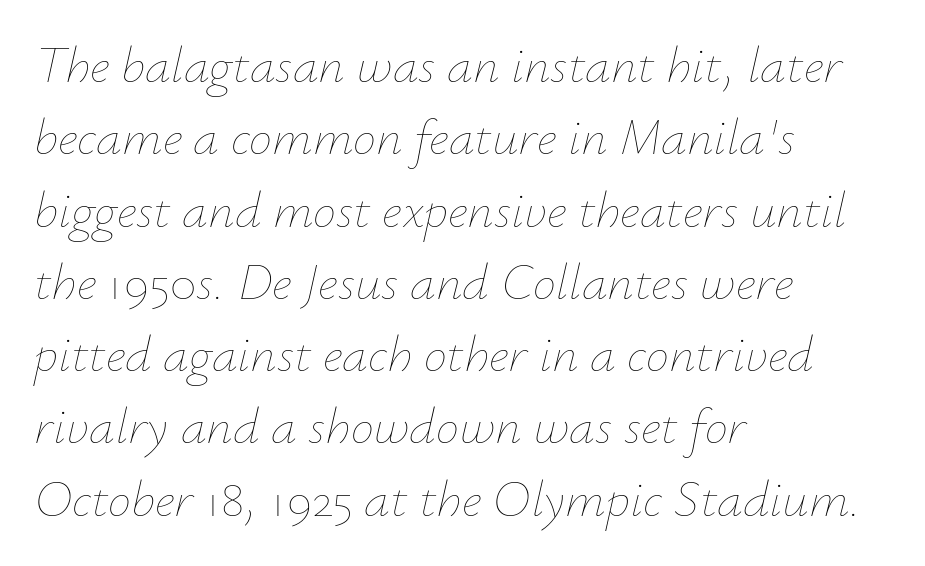
Q: Is the text bold? A: No.
Q: Is the text italic (slanted)? A: Yes, it leans right by about 12 degrees.
Q: Is the text underlined? A: No.
Q: How is the paragraph aligned? A: Left-aligned.
Q: Is the spacing between letters normal or unusually wide? A: Normal.
Q: Is the spacing between lines tight, normal or loose? A: Normal.
Q: Width (condensed, normal, or wide)? A: Normal.
Q: Stroke contrast? A: Low.
Q: x-height? A: Small.
Q: Monospaced? A: No.
